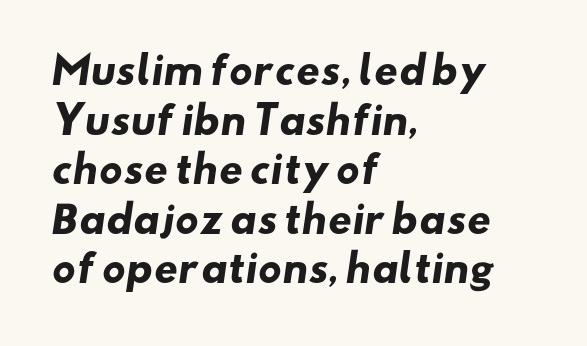
Evenly set lines give the paragraph a standard silhouette. These words are printed bold, with thick strokes throughout. A classic flush-left, rag-right setting is used for this passage. Glance below the letters and you will spot only blank space. This is sans-serif lettering, the kind often seen on screens and signage.
